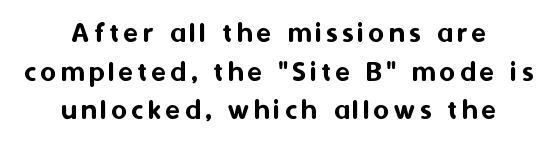
The image shows 30 px sans-serif type, upright; set centered, normal line spacing (1.29x), not underlined; medium stroke contrast and a medium x-height.
